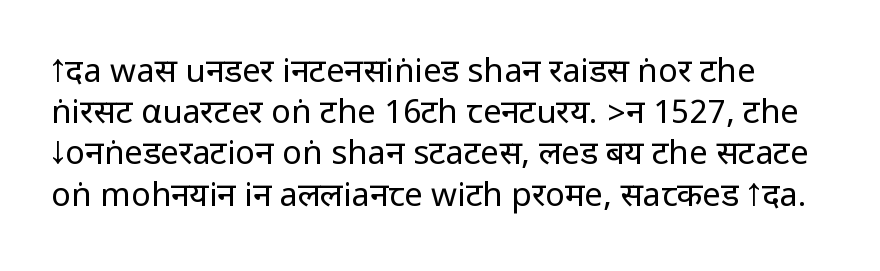
{"serif": "no", "italic": "no", "bold": "no", "weight": "regular", "width": "condensed", "stroke_contrast": "low", "underline": "no", "line_spacing": "normal", "line_spacing_ratio": 1.25, "letter_spacing": "normal", "letter_spacing_em": 0.0, "glyph_px": 33}
